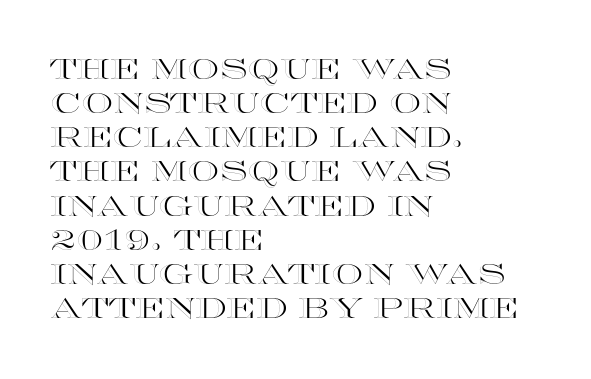
Q: Is the text italic (slanted)? A: No, it is upright.
Q: Is the text underlined? A: No.
Q: How is the paragraph aligned? A: Left-aligned.
Q: Is the spacing between letters normal or unusually wide? A: Normal.
Q: Width (condensed, normal, or wide)? A: Wide.
Q: x-height? A: Large.
Q: Monospaced? A: No.
